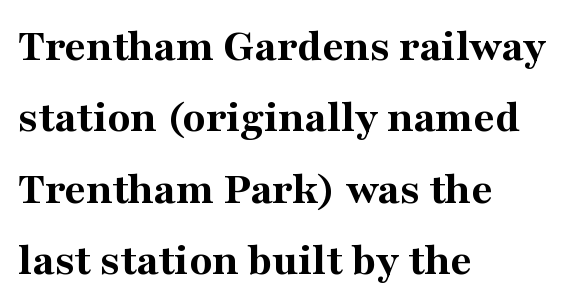
The image shows 47 px bold serif type, upright; set left-aligned, normal line spacing (1.52x), normal letter spacing, not underlined; medium stroke contrast and a medium x-height.
